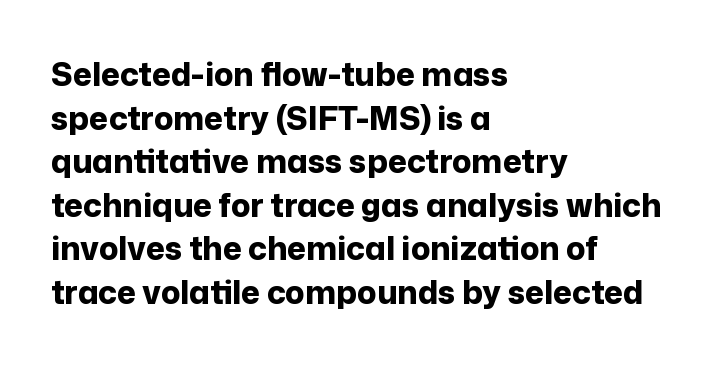
Look at the stroke-to-counter ratio: heavy, a bold. If you drew a line through each stem, it would be perfectly vertical. The space between consecutive lines is moderate. Honestly, the letter spacing is just normal — you wouldn't notice it.
